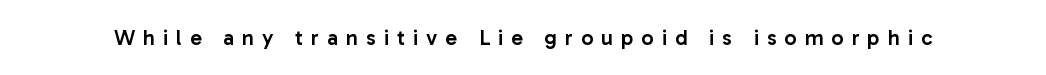
The letters stand upright; this is a roman face. These lines carry some extra weight — a demibold, not a full bold. Letters rest on an invisible, unmarked baseline. Students, note that the glyphs here are deliberately spaced far apart.
